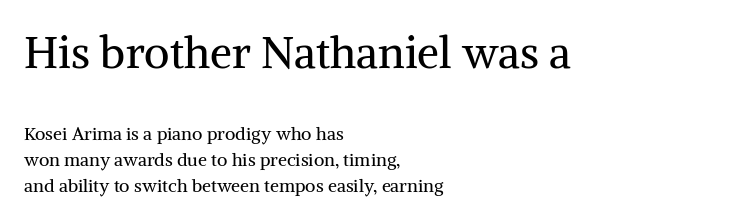
Descenders are the only things crossing below the line. The designer went with a serif here, giving each stem small feet. Between one letter and the next there's only the usual sliver of space. The passage is arranged the way most books set body copy — flush left. The face used here appears at its bigger size in the upper chunk. On a weight scale, this lands at 450 or below.
